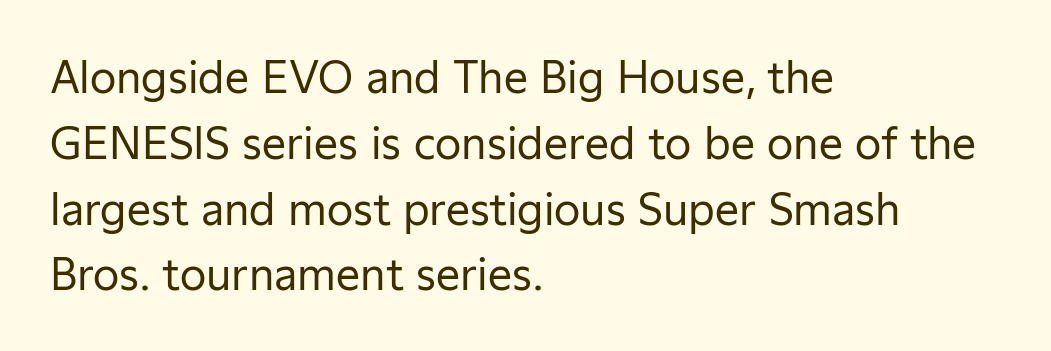
{"serif": "no", "italic": "no", "bold": "no", "weight": "regular", "width": "normal", "stroke_contrast": "low", "x_height": "medium", "monospaced": "no", "underline": "no", "align": "left", "line_spacing": "normal", "line_spacing_ratio": 1.53, "letter_spacing": "normal", "letter_spacing_em": 0.0, "glyph_px": 43}
